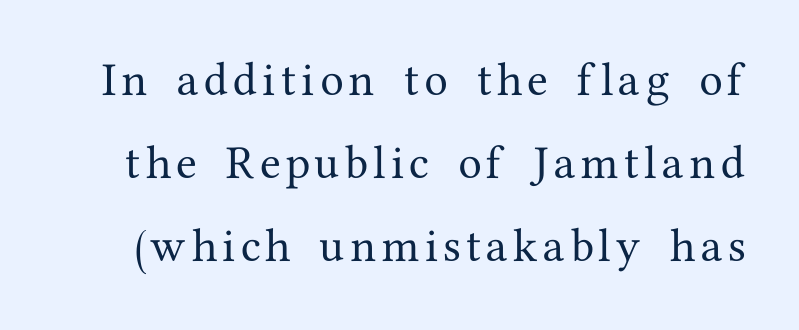
The image shows 38 px serif type, upright; set loose line spacing (2.19x), not underlined; medium stroke contrast and a medium x-height.
